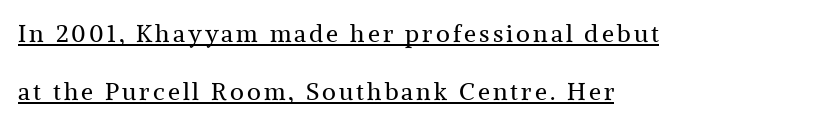
The image shows 24 px text type, upright; set left-aligned, loose line spacing (2.43x), underlined.
